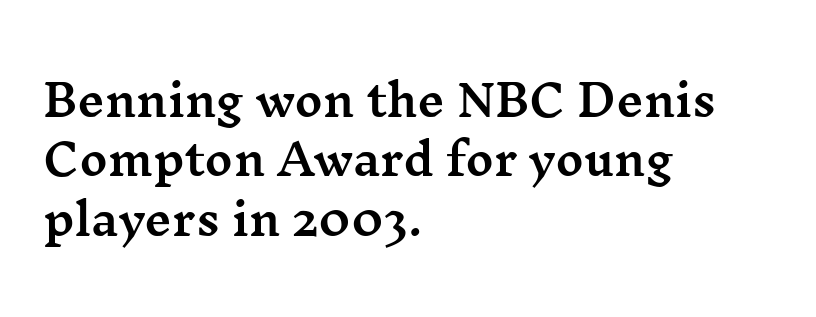
Letters rest on an invisible, unmarked baseline. Horizontal bands of white between lines are of average thickness. Proportional: the letters do not fall into vertical columns. One-word summary of the alignment: left. The rendering keeps characters at their native spacing. The letters stand straight up with perfectly vertical stems.
